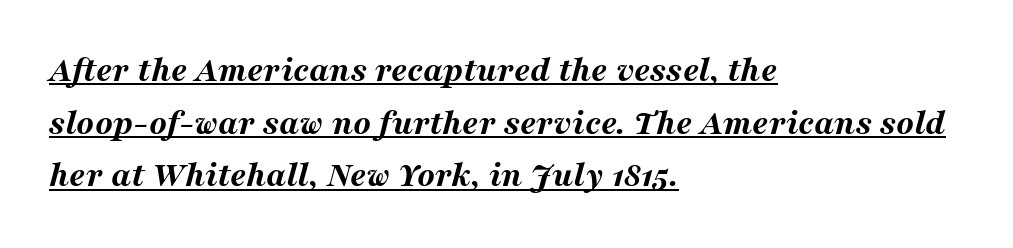
{"italic": "yes", "lean": "right", "slant_degrees": 16, "bold": "yes", "weight": "bold", "width": "wide", "stroke_contrast": "medium", "x_height": "medium", "monospaced": "no", "underline": "yes", "align": "left", "line_spacing": "normal", "line_spacing_ratio": 1.46, "letter_spacing": "normal", "letter_spacing_em": 0.0, "glyph_px": 36}
